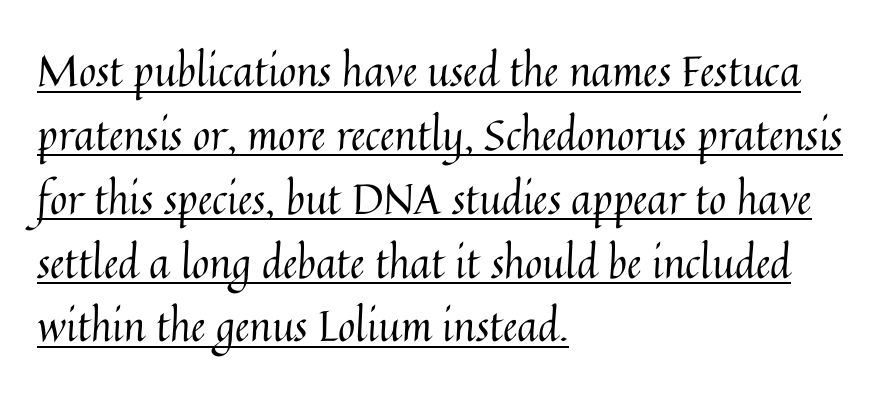
The image shows 42 px regular-weight type; set left-aligned, normal line spacing (1.52x), normal letter spacing, underlined; medium stroke contrast and a medium x-height.
